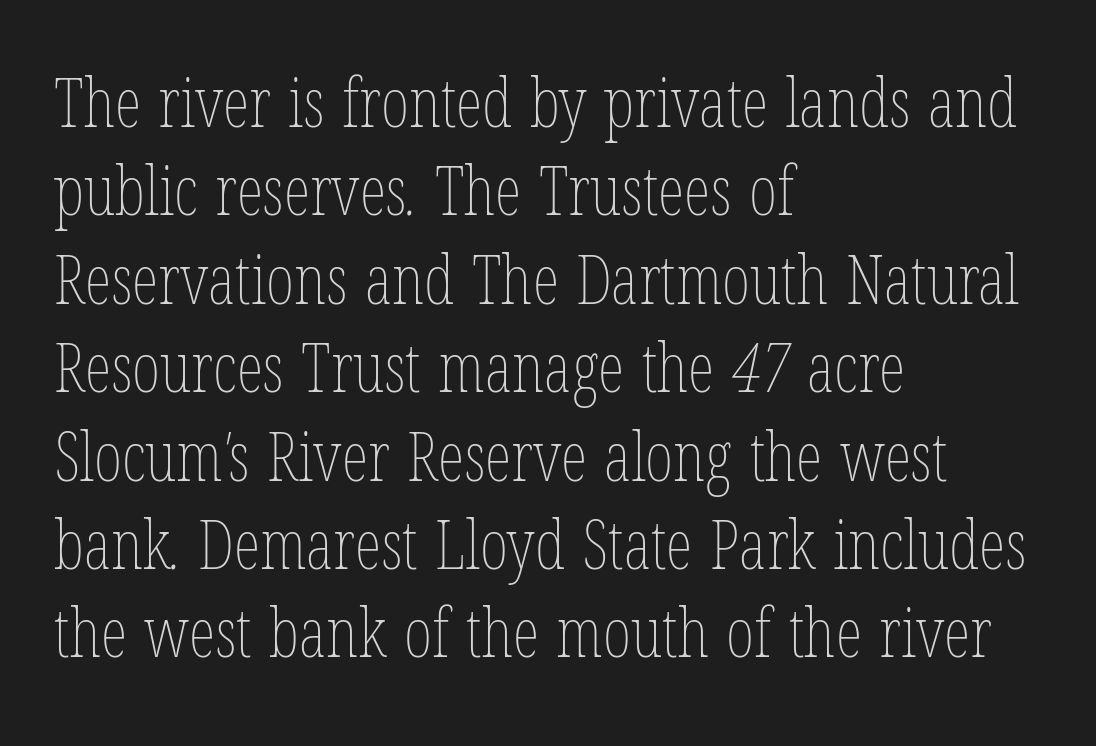
The glyphs are unaccompanied by any horizontal stroke below them. The passage shown is typed in a proportional face where columns would drift. Standard letterfit; no display-style spreading of the glyphs. The rag falls on the right side of this text block. Stroke thickness stays within the range of a standard reading face or lighter. Interline gaps are of average width in this sample.
